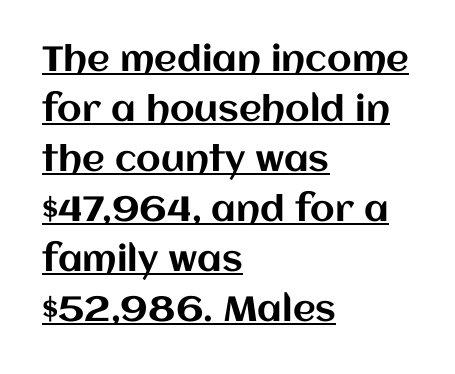
Q: Is the text italic (slanted)? A: No, it is upright.
Q: Is the text underlined? A: Yes.
Q: How is the paragraph aligned? A: Left-aligned.
Q: Is the spacing between letters normal or unusually wide? A: Normal.
Q: Is the spacing between lines tight, normal or loose? A: Normal.
Q: Width (condensed, normal, or wide)? A: Normal.
Q: Stroke contrast? A: Medium.
Q: x-height? A: Large.
Q: Monospaced? A: No.
